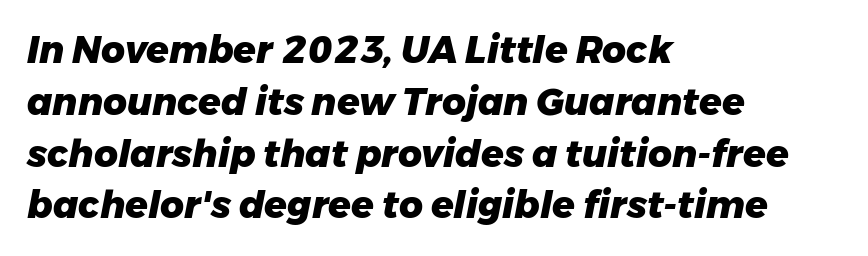
The image shows 37 px heavy type, italic (leaning right); set left-aligned, normal line spacing (1.4x), normal letter spacing, not underlined; low stroke contrast and a medium x-height.
